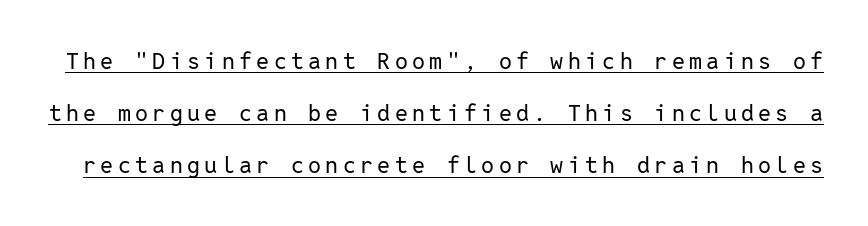
The image shows 23 px text type, upright; set loose line spacing (2.27x), underlined.
